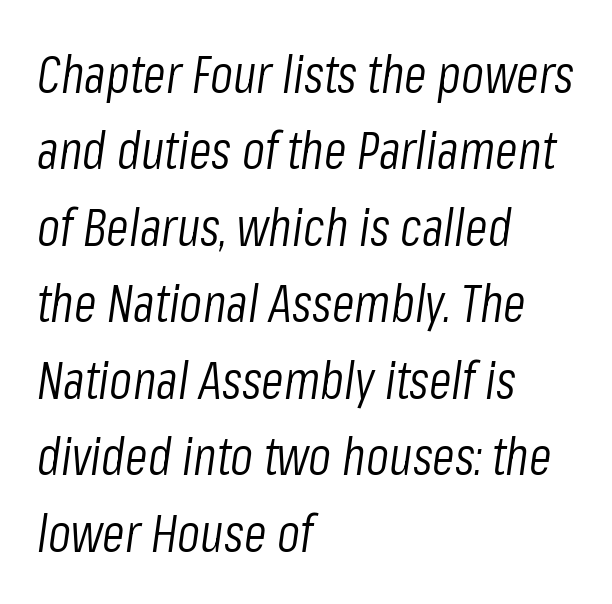
{"italic": "yes", "lean": "right", "slant_degrees": 8, "bold": "no", "weight": "light", "width": "condensed", "stroke_contrast": "low", "x_height": "medium", "monospaced": "no", "underline": "no", "align": "left", "line_spacing": "normal", "line_spacing_ratio": 1.47, "letter_spacing": "normal", "letter_spacing_em": 0.0, "glyph_px": 52}
